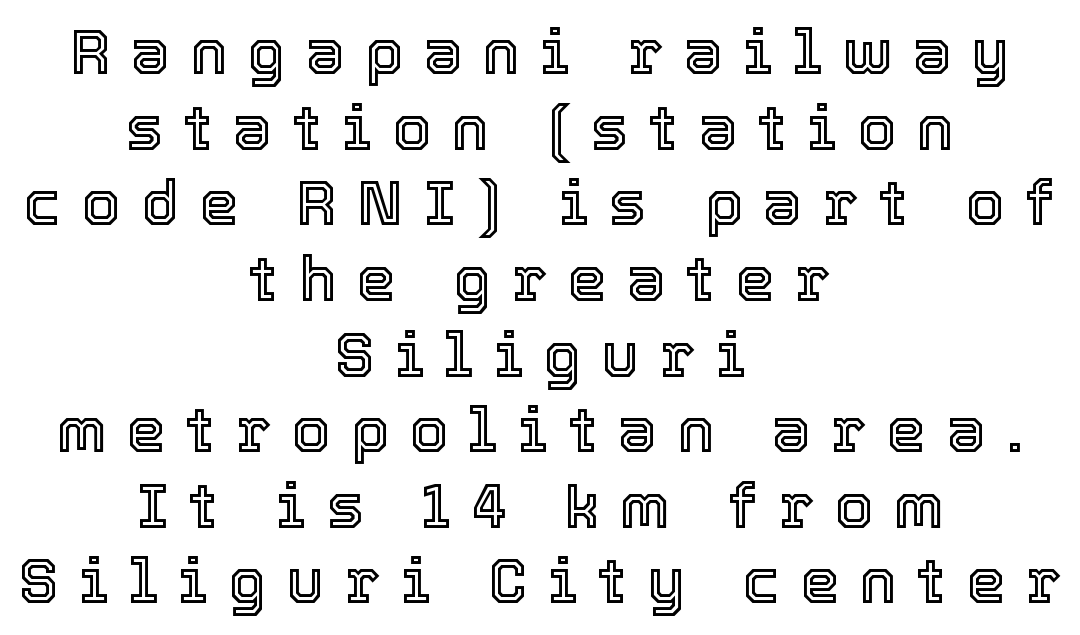
Q: Is the text italic (slanted)? A: No, it is upright.
Q: Is the text underlined? A: No.
Q: How is the paragraph aligned? A: Centered.
Q: Is the spacing between letters normal or unusually wide? A: Unusually wide.
Q: Width (condensed, normal, or wide)? A: Normal.
Q: x-height? A: Medium.
Q: Monospaced? A: No.
